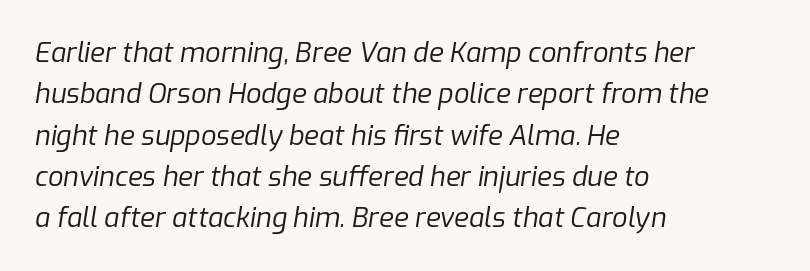
Q: Is the text bold? A: No.
Q: Is the text italic (slanted)? A: Yes, it leans right by about 9 degrees.
Q: Is the text underlined? A: No.
Q: How is the paragraph aligned? A: Left-aligned.
Q: Is the spacing between letters normal or unusually wide? A: Normal.
Q: Is the spacing between lines tight, normal or loose? A: Normal.
